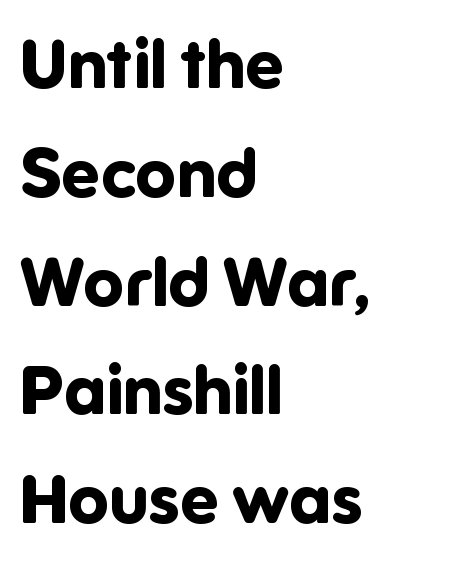
The image shows 68 px bold sans-serif type, upright; set left-aligned, normal line spacing (1.6x), normal letter spacing, not underlined; low stroke contrast and a medium x-height.
